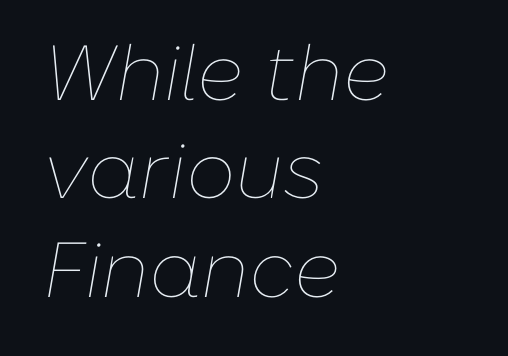
The leading is moderate, giving the passage an even texture. Characters are canted at an angle relative to the baseline's perpendicular. Lines of text with bare space underneath. Compared with typical body copy, the letter spacing here is the same.
